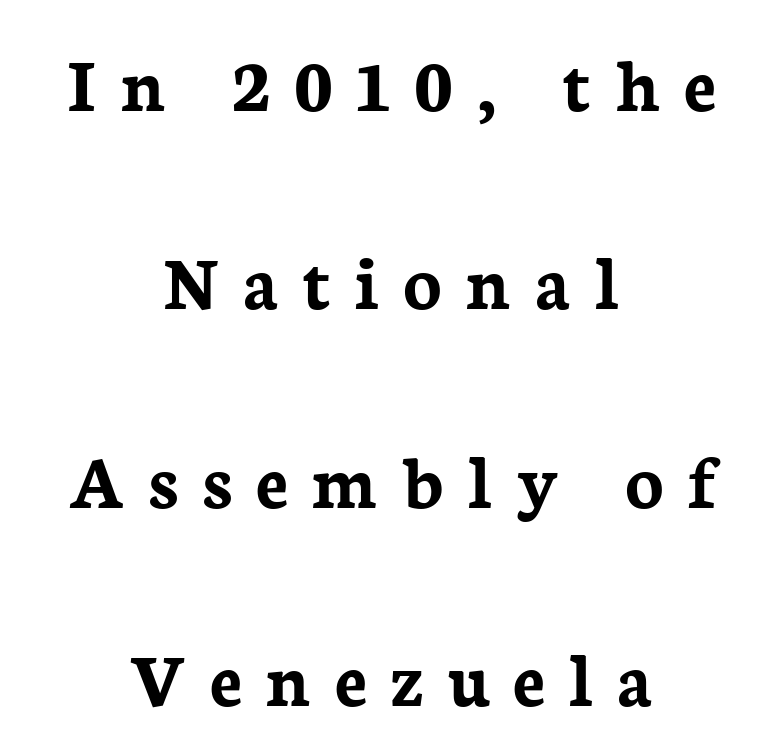
{"serif": "yes", "italic": "no", "bold": "yes", "weight": "semibold", "width": "normal", "stroke_contrast": "low", "x_height": "medium", "monospaced": "no", "underline": "no", "align": "center", "line_spacing": "loose", "line_spacing_ratio": 2.48, "letter_spacing": "wide", "letter_spacing_em": 0.29, "glyph_px": 80}
